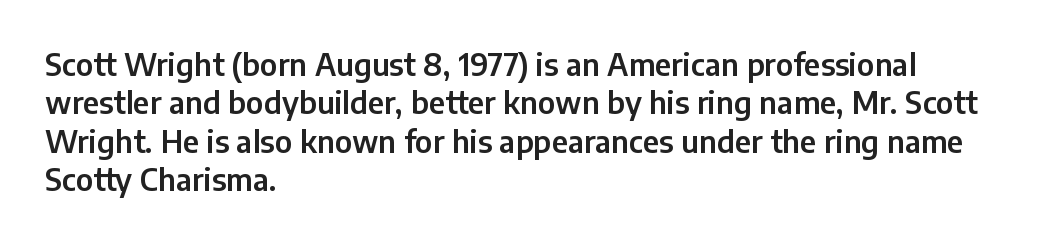
The image shows 30 px sans-serif type, upright; set left-aligned, normal line spacing (1.28x), normal letter spacing, not underlined; low stroke contrast and a medium x-height.
